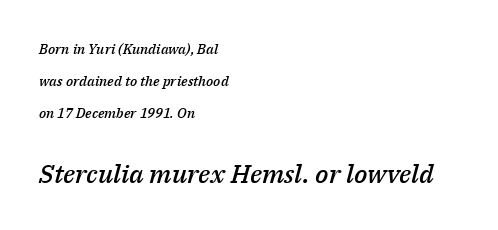
The image shows 26 px text type, italic (leaning right); set left-aligned, loose line spacing (2.29x), normal letter spacing, not underlined; the second (bottom) block is 1.86x larger.
